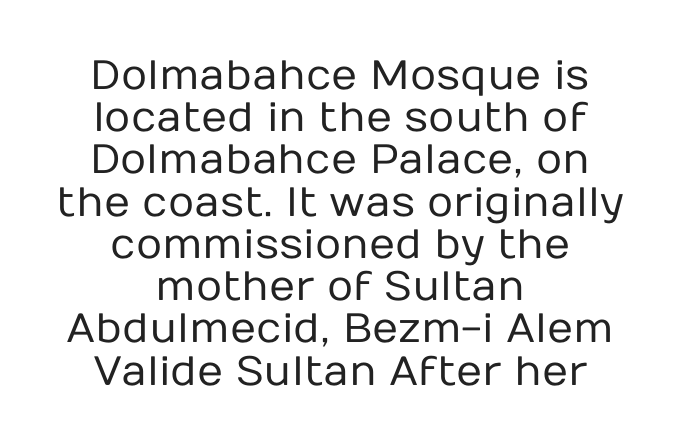
The image shows 41 px regular-weight sans-serif type, upright; set centered, tight line spacing (1.03x), normal letter spacing, not underlined; low stroke contrast and a medium x-height.
